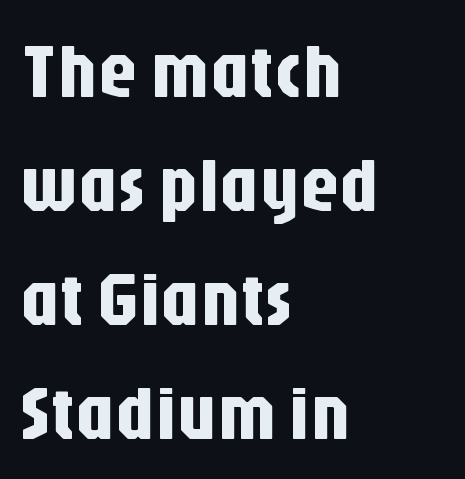
{"serif": "no", "italic": "no", "width": "condensed", "stroke_contrast": "low", "x_height": "large", "monospaced": "no", "underline": "no", "align": "left", "line_spacing": "normal", "line_spacing_ratio": 1.48, "letter_spacing": "normal", "letter_spacing_em": 0.0, "glyph_px": 77}
